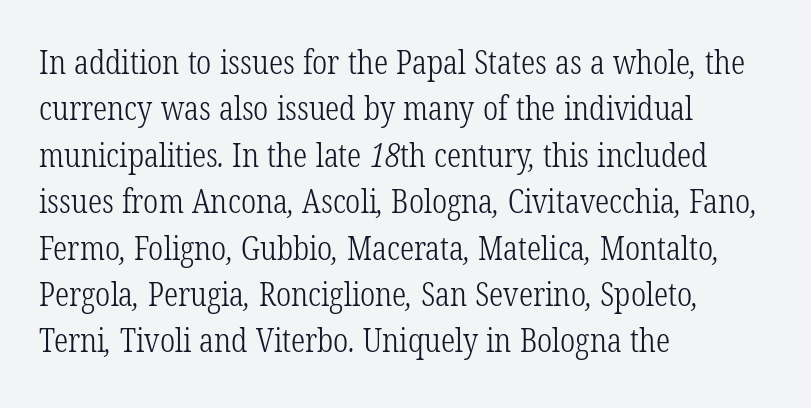
Character widths vary here, with narrow letters taking less room than wide ones. Vertical stems look standard width or narrower in stroke. These lines sit exactly where default settings would place them. Nothing unusual about the tracking: characters are spaced as the font intends.
